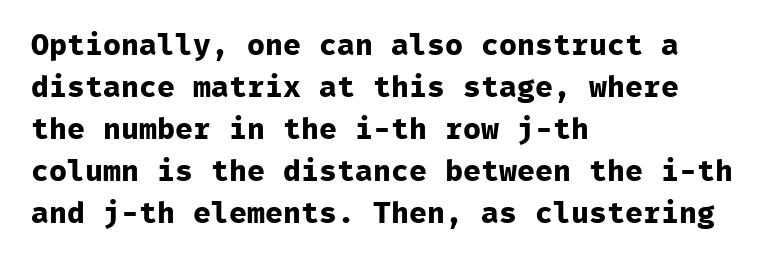
The image shows 30 px bold sans-serif type, upright, monospaced; set left-aligned, normal line spacing (1.4x), normal letter spacing, not underlined; low stroke contrast and a medium x-height.
